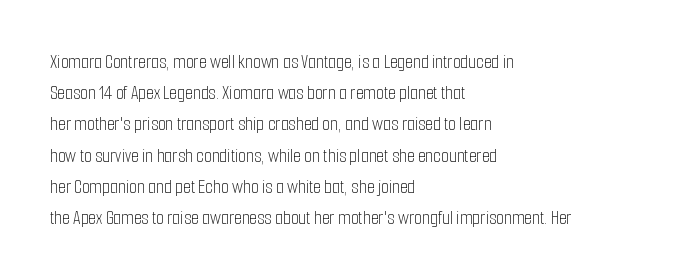
Q: Is the text bold? A: No.
Q: Is the text italic (slanted)? A: No, it is upright.
Q: Is the text underlined? A: No.
Q: How is the paragraph aligned? A: Left-aligned.
Q: Is the spacing between letters normal or unusually wide? A: Normal.
Q: Is the spacing between lines tight, normal or loose? A: Normal.
